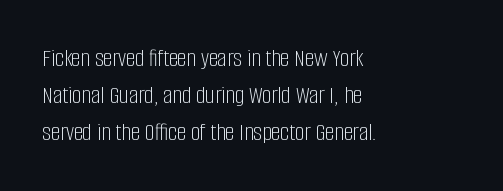
The rendering anchors every line to the left-hand side. A clean baseline with only descenders dipping below it. No chunkiness to these letters — they're not bold. Leading matches the norm, producing a regular column. Ascenders rise straight up at ninety degrees. Nobody touched the tracking dial on this one.
